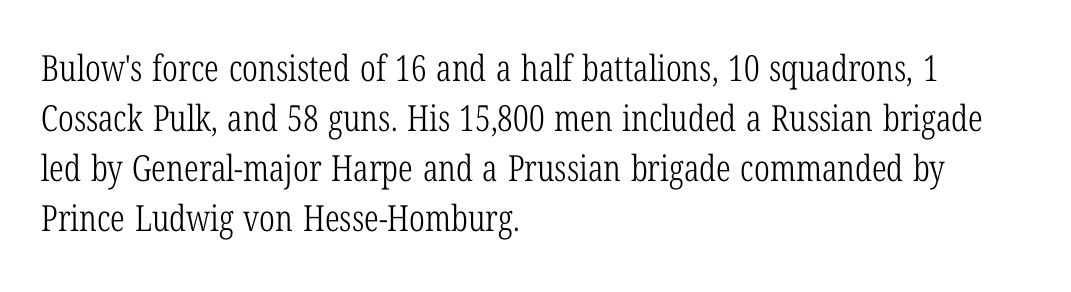
The image shows 36 px light, condensed serif type, upright; set left-aligned, normal line spacing (1.39x), normal letter spacing, not underlined; low stroke contrast and a medium x-height.
